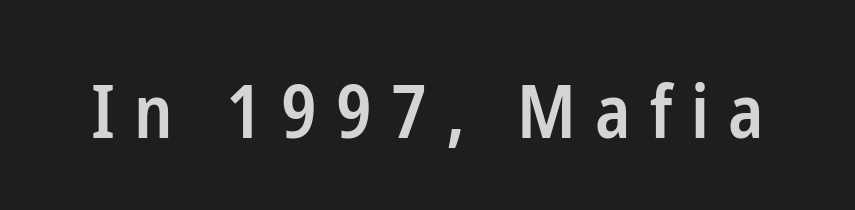
Does extra space separate the letters? Yes, quite a lot of it. Rule under the text: the space is simply empty. Rendered with straight, roman letterforms. Character widths vary here, with narrow letters taking less room than wide ones. A semibold gives these letters moderate extra thickness, short of bold.
